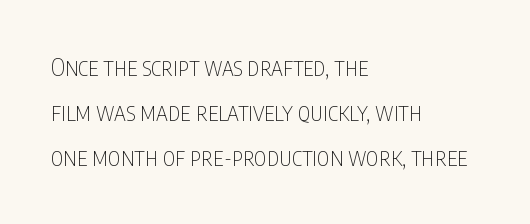
Q: Is the text bold? A: No.
Q: Is the text italic (slanted)? A: No, it is upright.
Q: Is the text underlined? A: No.
Q: How is the paragraph aligned? A: Left-aligned.
Q: Is the spacing between letters normal or unusually wide? A: Normal.
